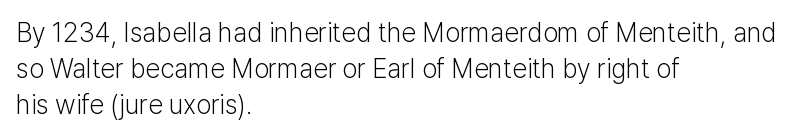
Q: Is the text bold? A: No.
Q: Is the text italic (slanted)? A: No, it is upright.
Q: Is the text underlined? A: No.
Q: How is the paragraph aligned? A: Left-aligned.
Q: Is the spacing between letters normal or unusually wide? A: Normal.
Q: Is the spacing between lines tight, normal or loose? A: Normal.
